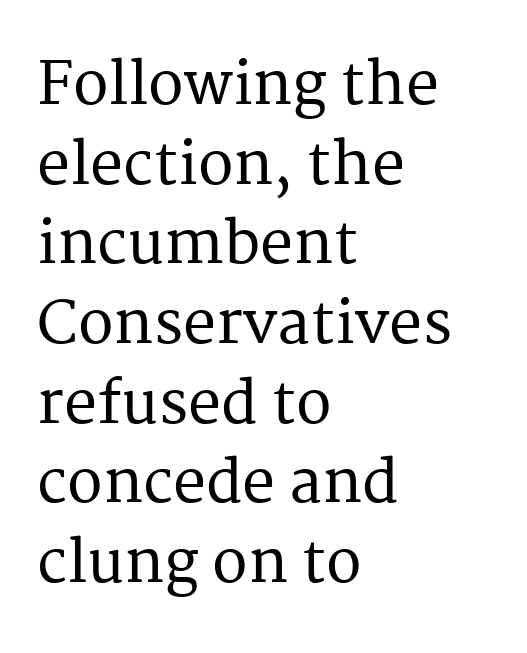
Q: Is the text italic (slanted)? A: No, it is upright.
Q: Is the typeface a serif or a sans-serif typeface? A: Serif.
Q: Is the text underlined? A: No.
Q: How is the paragraph aligned? A: Left-aligned.
Q: Is the spacing between letters normal or unusually wide? A: Normal.
Q: Is the spacing between lines tight, normal or loose? A: Normal.
Q: Width (condensed, normal, or wide)? A: Normal.
Q: Stroke contrast? A: Medium.
Q: x-height? A: Medium.
Q: Monospaced? A: No.
